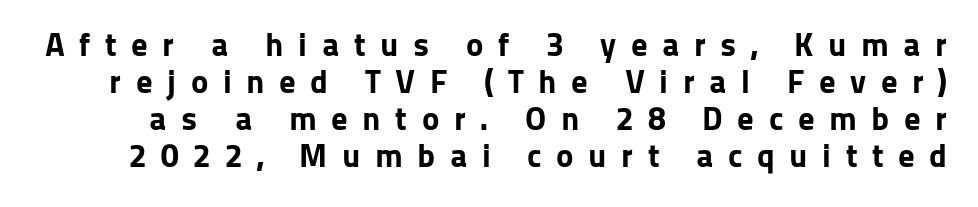
The image shows 33 px bold sans-serif type, upright; set tight line spacing (1.12x), unusually wide letter spacing (+0.44 em), not underlined; low stroke contrast and a medium x-height.
